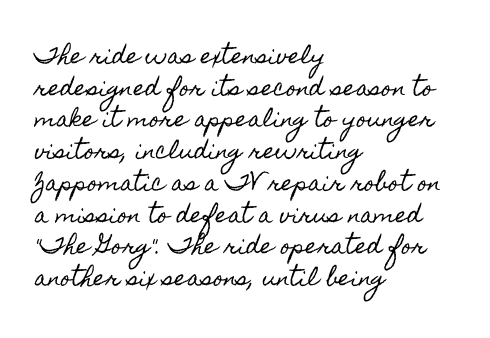
The image shows 21 px text type; set left-aligned, normal line spacing (1.51x), normal letter spacing, not underlined.
